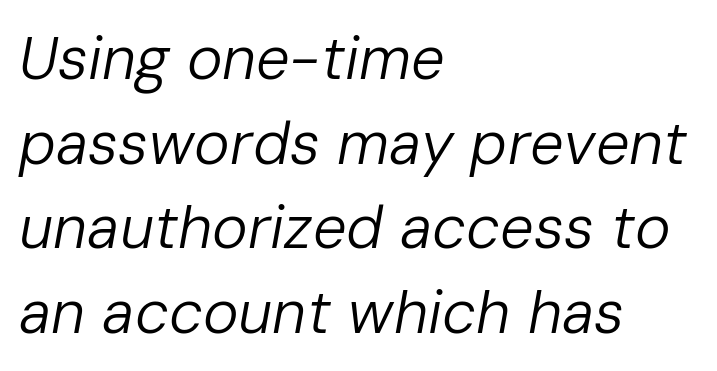
Q: Is the text bold? A: No.
Q: Is the text italic (slanted)? A: Yes, it leans right by about 10 degrees.
Q: Is the text underlined? A: No.
Q: How is the paragraph aligned? A: Left-aligned.
Q: Is the spacing between letters normal or unusually wide? A: Normal.
Q: Is the spacing between lines tight, normal or loose? A: Normal.
Q: Width (condensed, normal, or wide)? A: Normal.
Q: Stroke contrast? A: Low.
Q: x-height? A: Medium.
Q: Monospaced? A: No.
